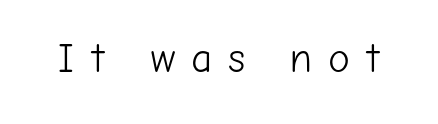
The image shows 41 px light sans-serif type, upright; set unusually wide letter spacing (+0.38 em), not underlined; low stroke contrast and a medium x-height.
